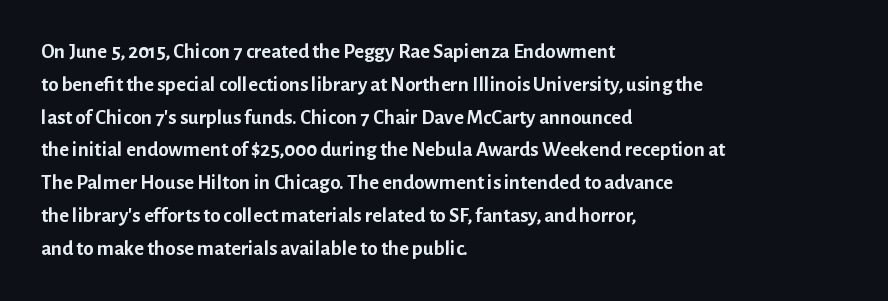
The image shows 21 px bold type, upright; set left-aligned, normal line spacing (1.56x), normal letter spacing, not underlined.
